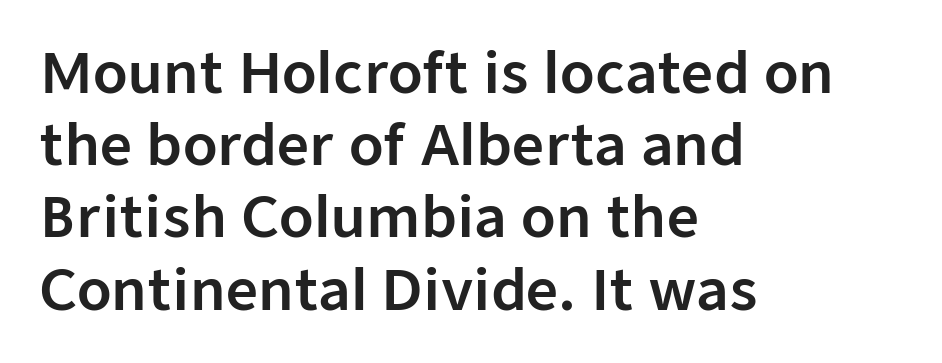
The image shows 56 px sans-serif type, upright; set left-aligned, normal line spacing (1.29x), normal letter spacing, not underlined; low stroke contrast and a medium x-height.
